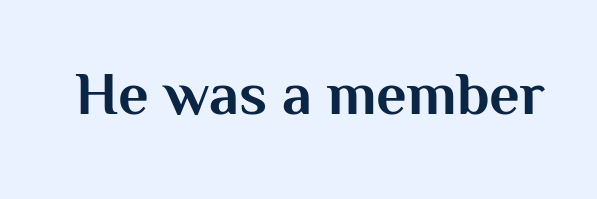
The image shows 60 px bold sans-serif type, upright; set normal letter spacing, not underlined; medium stroke contrast and a medium x-height.
